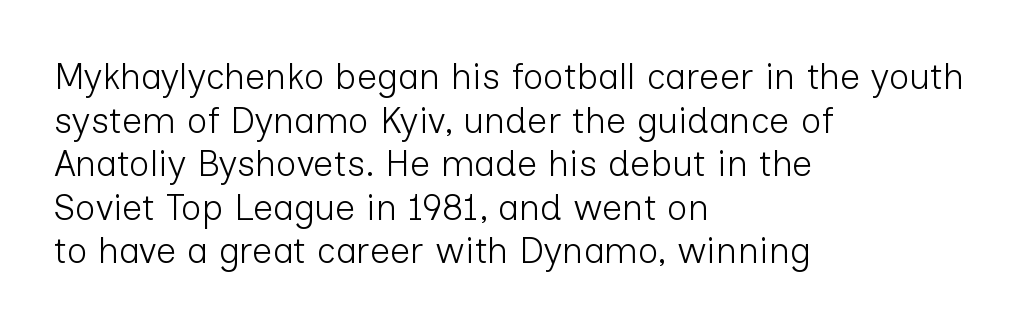
Posture: vertical. Tracking here is standard; glyphs follow each other at the usual distance. Examine the stroke ends and you'll find no serifs. Notice how the passage keeps a crisp vertical edge on the left only. Summary of weight: not heavy and not bold. The area under the type is left untouched.
